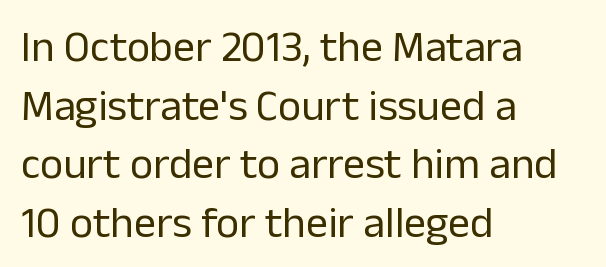
Q: Is the text bold? A: No.
Q: Is the text italic (slanted)? A: No, it is upright.
Q: Is the typeface a serif or a sans-serif typeface? A: Sans-serif.
Q: Is the text underlined? A: No.
Q: How is the paragraph aligned? A: Left-aligned.
Q: Is the spacing between letters normal or unusually wide? A: Normal.
Q: Is the spacing between lines tight, normal or loose? A: Normal.
Q: Width (condensed, normal, or wide)? A: Normal.
Q: Stroke contrast? A: Low.
Q: x-height? A: Medium.
Q: Monospaced? A: No.
